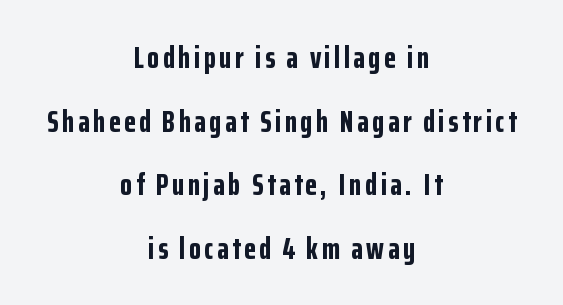
Regarding serifs, this sample does without them. The letters advance in unequal steps, a hallmark of proportional type. The lines are quadded center. Whoever set this chose breathing room over compactness in the vertical rhythm.
